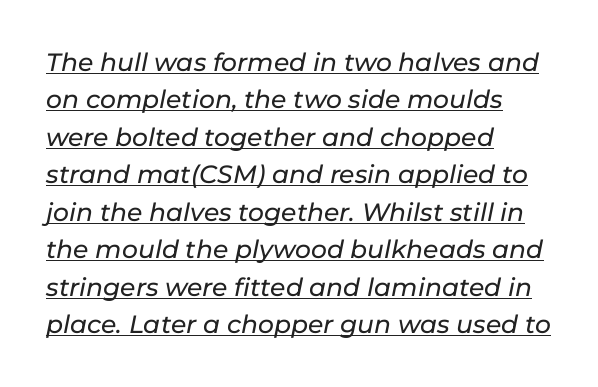
What decoration does the sample have? An underline. Baseline-to-baseline distance is the conventional proportion of letter height. Short note: letters normally spaced. When letters slant like this, we call the style italic. The typesetter chose a ragged-right arrangement here.
